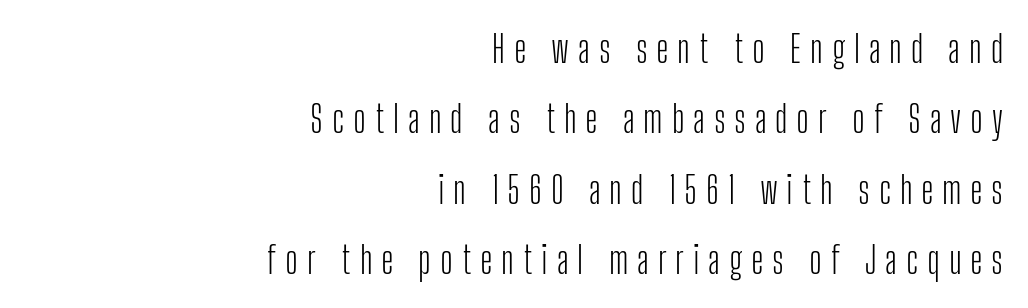
Q: Is the text bold? A: No.
Q: Is the text italic (slanted)? A: No, it is upright.
Q: Is the typeface a serif or a sans-serif typeface? A: Sans-serif.
Q: Is the text underlined? A: No.
Q: How is the paragraph aligned? A: Right-aligned.
Q: Is the spacing between letters normal or unusually wide? A: Unusually wide.
Q: Width (condensed, normal, or wide)? A: Condensed.
Q: Stroke contrast? A: Low.
Q: x-height? A: Medium.
Q: Monospaced? A: No.
